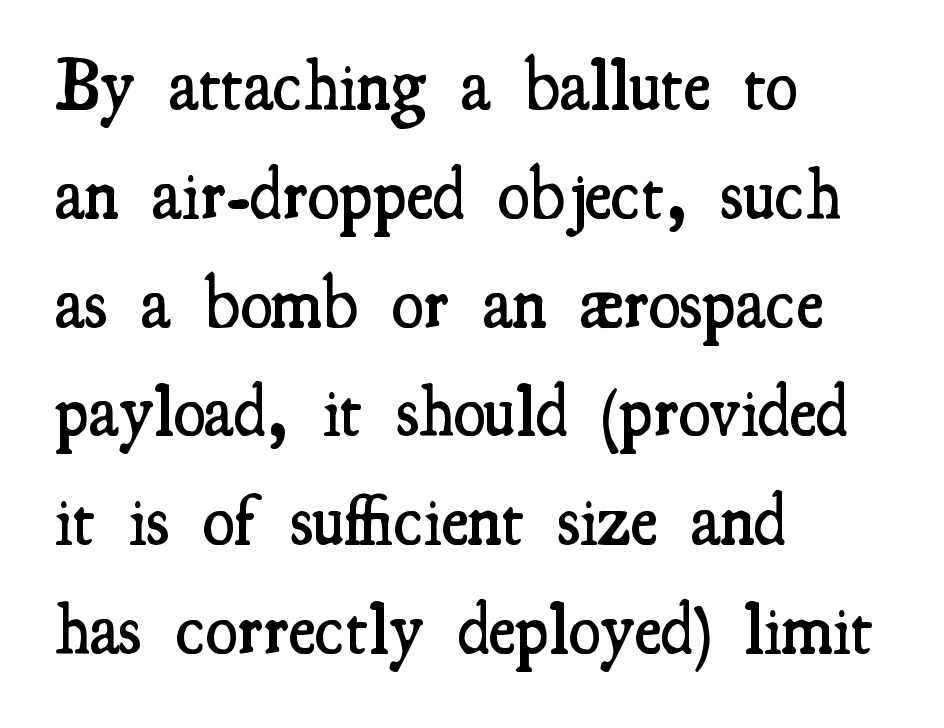
The image shows 73 px semibold, condensed serif type, upright; set left-aligned, normal line spacing (1.49x), normal letter spacing, not underlined; medium stroke contrast and a small x-height.
